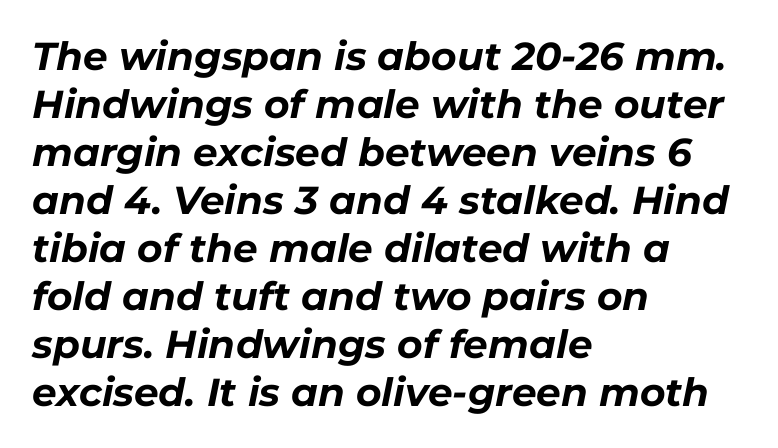
Q: Is the text bold? A: Yes.
Q: Is the text italic (slanted)? A: Yes, it leans right by about 11 degrees.
Q: Is the text underlined? A: No.
Q: How is the paragraph aligned? A: Left-aligned.
Q: Is the spacing between letters normal or unusually wide? A: Normal.
Q: Width (condensed, normal, or wide)? A: Normal.
Q: Stroke contrast? A: Low.
Q: x-height? A: Medium.
Q: Monospaced? A: No.
